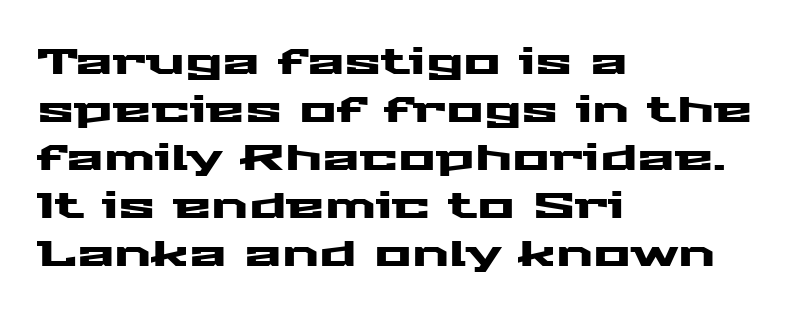
The image shows 35 px wide sans-serif type, upright; set left-aligned, normal line spacing (1.37x), normal letter spacing, not underlined; medium stroke contrast and a medium x-height.
